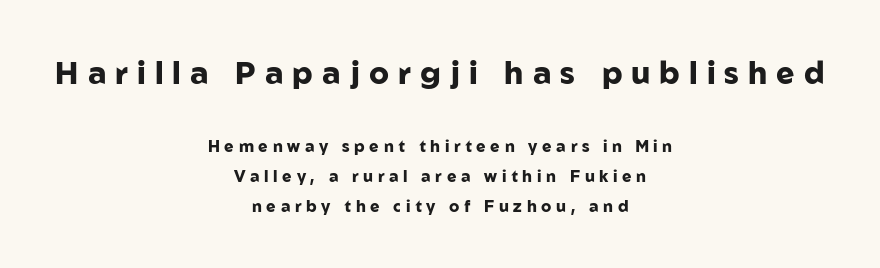
A centered setting, common on invitations and titles, is used for this passage. Is this a fixed-width face? No — the glyphs have proportional, varying widths. A roman cut, with each character standing at attention. Emphasis by weight is at full strength: bold.
